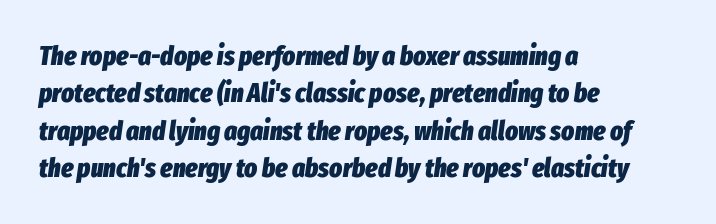
Q: Is the text bold? A: Yes.
Q: Is the text italic (slanted)? A: Yes, it leans right by about 8 degrees.
Q: Is the text underlined? A: No.
Q: How is the paragraph aligned? A: Left-aligned.
Q: Is the spacing between letters normal or unusually wide? A: Normal.
Q: Is the spacing between lines tight, normal or loose? A: Normal.
